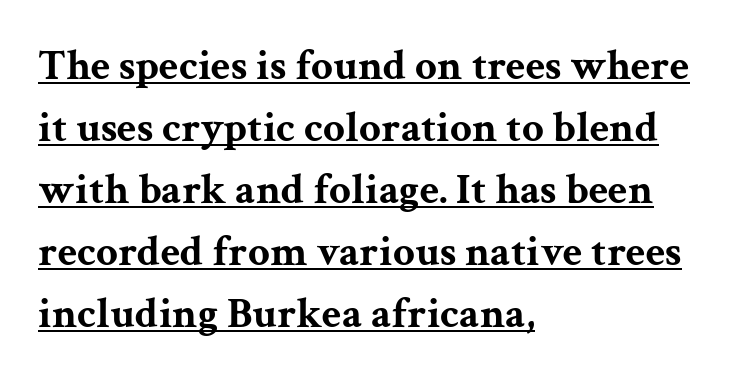
The image shows 43 px bold, wide serif type, upright; set left-aligned, normal line spacing (1.44x), normal letter spacing, underlined; medium stroke contrast and a medium x-height.
